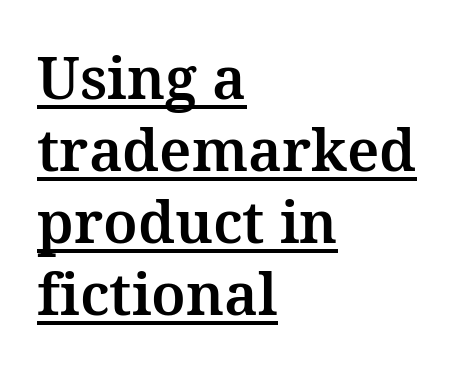
Q: Is the text italic (slanted)? A: No, it is upright.
Q: Is the typeface a serif or a sans-serif typeface? A: Serif.
Q: Is the text underlined? A: Yes.
Q: How is the paragraph aligned? A: Left-aligned.
Q: Is the spacing between letters normal or unusually wide? A: Normal.
Q: Width (condensed, normal, or wide)? A: Normal.
Q: Stroke contrast? A: Medium.
Q: x-height? A: Medium.
Q: Monospaced? A: No.
